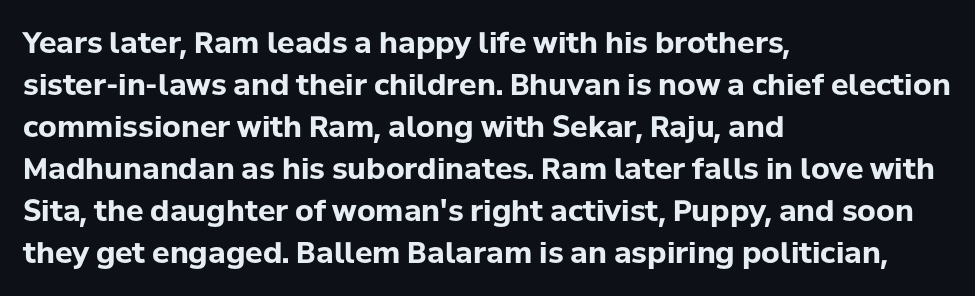
The string is rendered with underlining switched off. Strokes here are thick enough to call this a true bold. Each letter keeps its own natural width here, so spacing adapts to shape. One glance says typical: line gaps are just what's usual.
